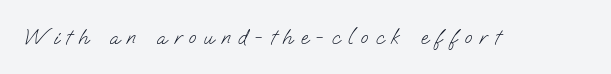
Clear beneath every line of the passage. The horizontal fit of the characters is loose and conspicuously gappy. Counters stay open thanks to moderate or lighter strokes.
